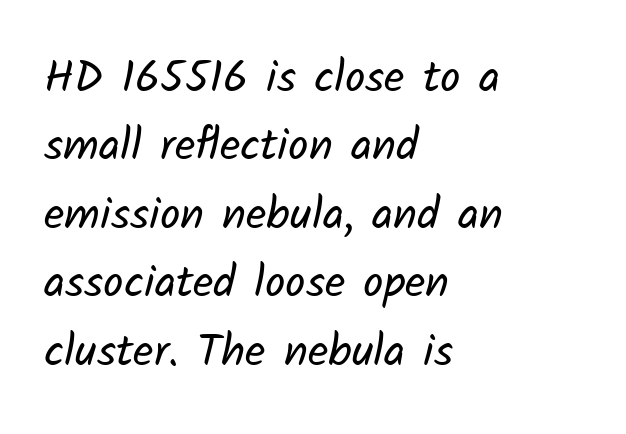
{"serif": "no", "bold": "no", "weight": "regular", "width": "normal", "stroke_contrast": "low", "x_height": "medium", "monospaced": "no", "underline": "no", "align": "left", "line_spacing": "normal", "line_spacing_ratio": 1.52, "letter_spacing": "normal", "letter_spacing_em": 0.0, "glyph_px": 45}
